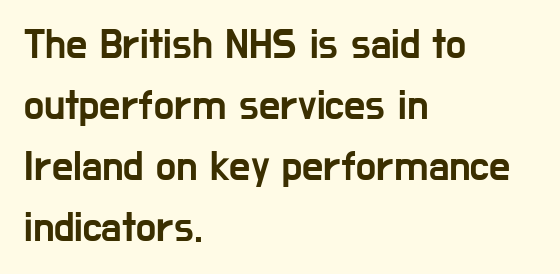
The image shows 42 px condensed sans-serif type, upright; set left-aligned, normal line spacing (1.45x), normal letter spacing, not underlined; low stroke contrast and a medium x-height.
